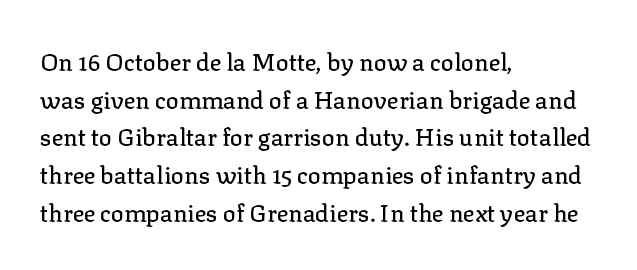
Students, observe: this is what conventionally led text looks like. When letters stand straight like this, we call the style roman or upright. Horizontally, the lines are justified to the leading edge only. The type is set solid horizontally, with unmodified tracking. The baseline area is clear.
